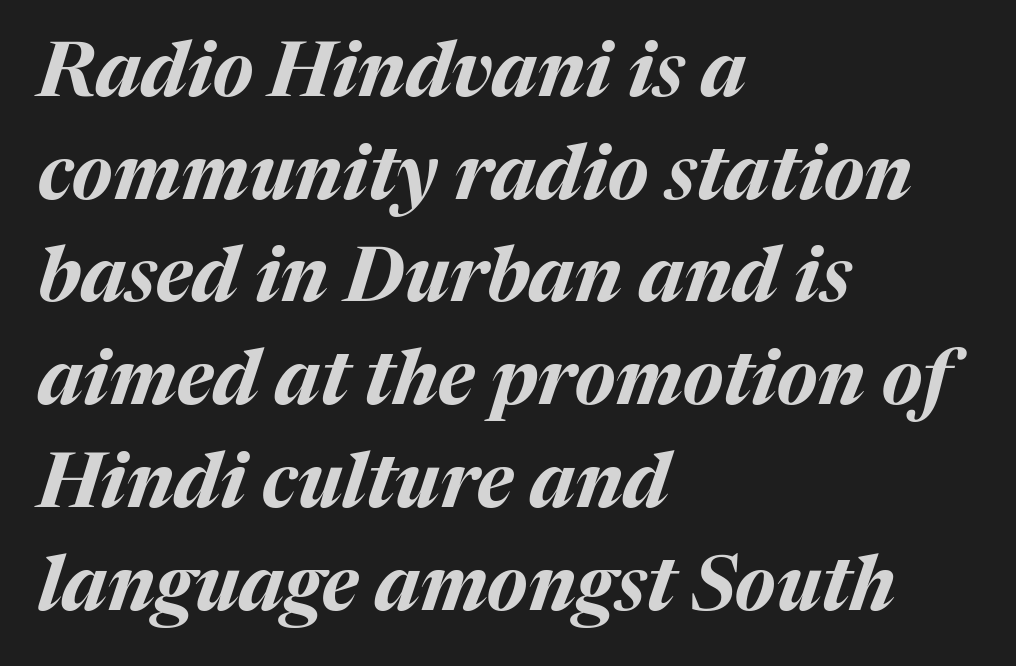
{"italic": "yes", "lean": "right", "slant_degrees": 17, "bold": "yes", "weight": "bold", "width": "normal", "stroke_contrast": "medium", "x_height": "medium", "monospaced": "no", "underline": "no", "align": "left", "line_spacing": "normal", "line_spacing_ratio": 1.37, "letter_spacing": "normal", "letter_spacing_em": 0.0, "glyph_px": 75}
